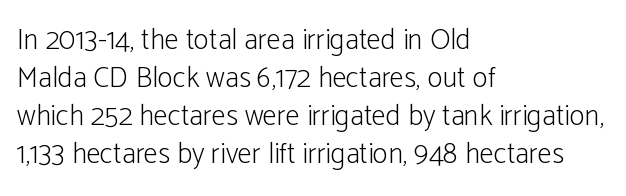
The image shows 29 px light, condensed sans-serif type, upright; set left-aligned, normal line spacing (1.31x), normal letter spacing, not underlined; low stroke contrast and a medium x-height.
